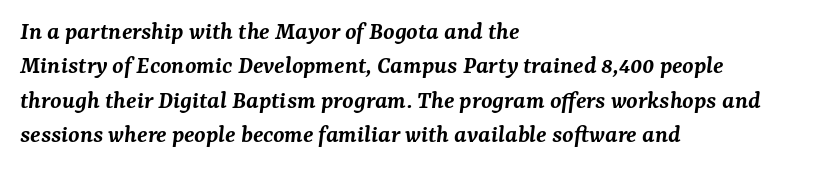
{"italic": "yes", "lean": "right", "slant_degrees": 7, "bold": "semi", "underline": "no", "align": "left", "line_spacing": "normal", "line_spacing_ratio": 1.32, "letter_spacing": "normal", "letter_spacing_em": 0.0, "glyph_px": 26}
